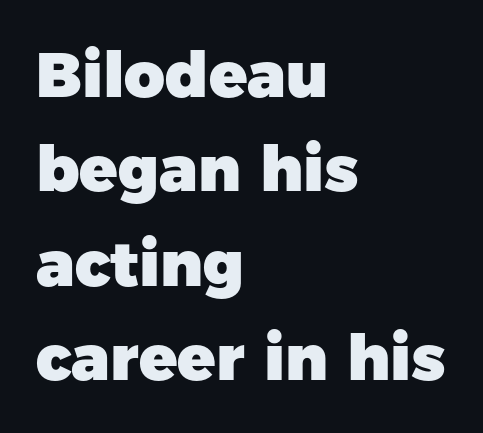
The image shows 63 px heavy sans-serif type, upright; set left-aligned, normal line spacing (1.5x), normal letter spacing, not underlined; low stroke contrast and a medium x-height.
